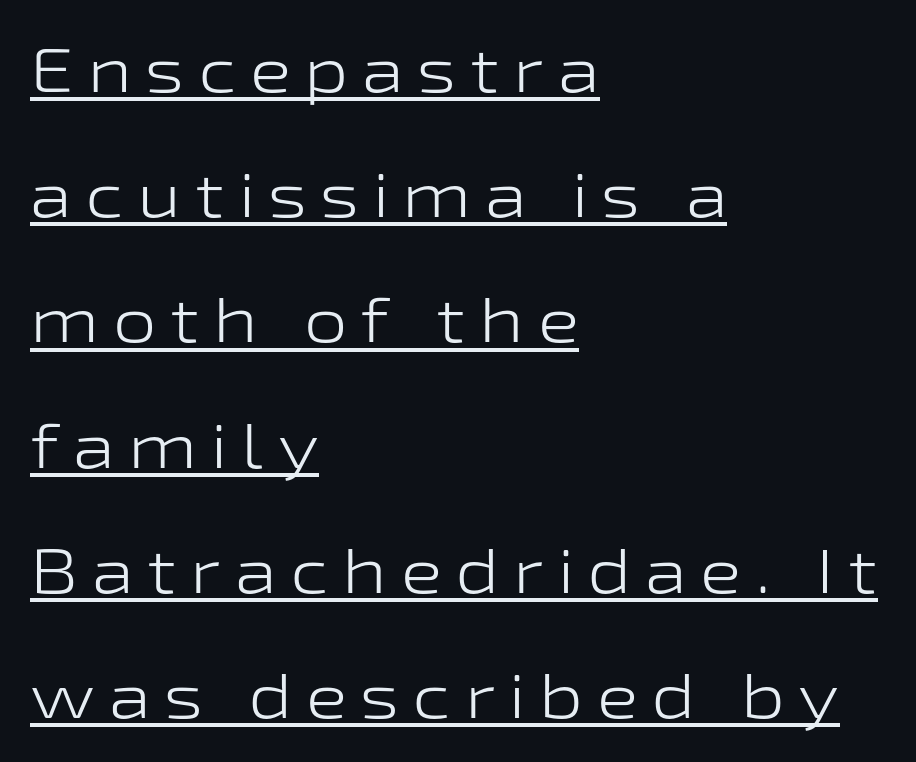
The image shows 62 px light, wide sans-serif type, upright; set left-aligned, loose line spacing (2.02x), unusually wide letter spacing (+0.22 em), underlined; low stroke contrast and a medium x-height.
